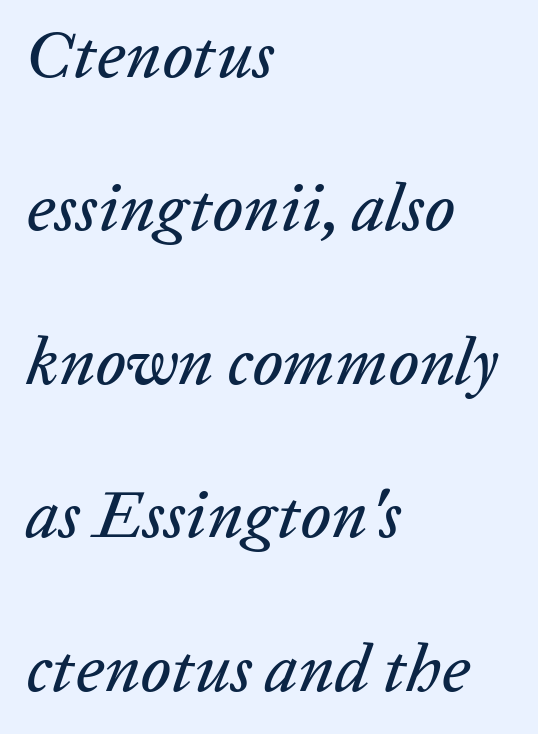
Q: Is the text italic (slanted)? A: Yes, it leans right by about 20 degrees.
Q: Is the text underlined? A: No.
Q: How is the paragraph aligned? A: Left-aligned.
Q: Is the spacing between letters normal or unusually wide? A: Normal.
Q: Is the spacing between lines tight, normal or loose? A: Loose.
Q: Width (condensed, normal, or wide)? A: Normal.
Q: Stroke contrast? A: Low.
Q: x-height? A: Medium.
Q: Monospaced? A: No.
